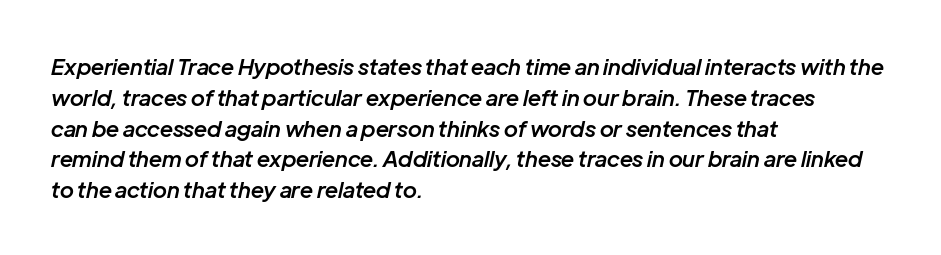
A typesetter would mark this as italic. These lines sit exactly where default settings would place them. There is no visible air inserted between adjacent glyphs. Is the type bold? Partly — it's a semibold, heavier than regular but not fully bold. The lines are quadded left. The string is rendered with underlining switched off.
